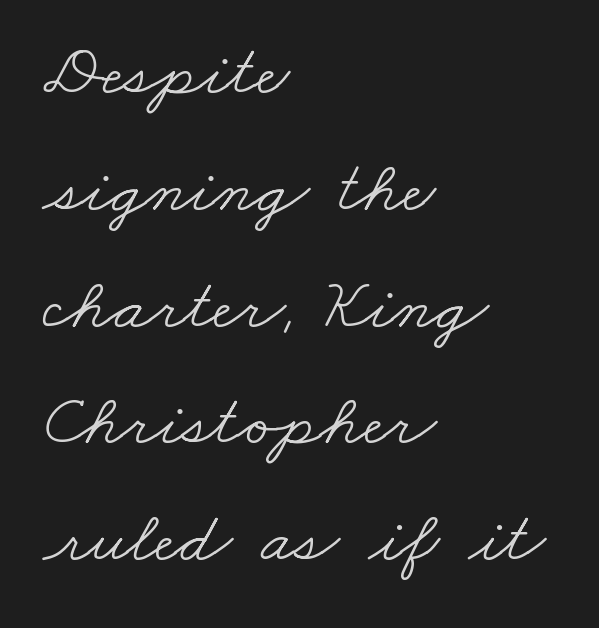
The image shows 73 px light, wide serif type; set left-aligned, normal line spacing (1.6x), normal letter spacing, not underlined; low stroke contrast and a small x-height.
